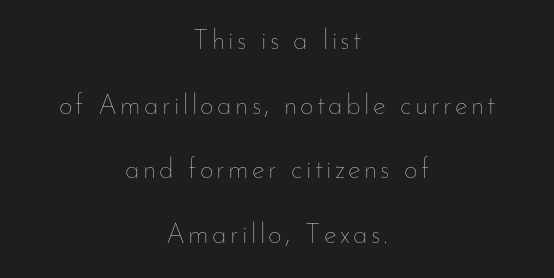
{"italic": "no", "bold": "no", "underline": "no", "align": "center", "line_spacing": "loose", "line_spacing_ratio": 2.39, "glyph_px": 27}
